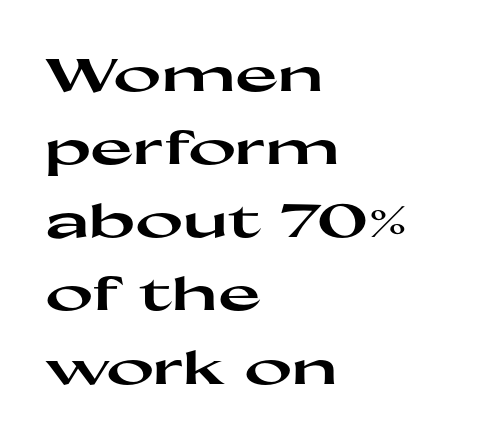
Q: Is the text bold? A: Yes.
Q: Is the text italic (slanted)? A: No, it is upright.
Q: Is the typeface a serif or a sans-serif typeface? A: Sans-serif.
Q: Is the text underlined? A: No.
Q: How is the paragraph aligned? A: Left-aligned.
Q: Is the spacing between letters normal or unusually wide? A: Normal.
Q: Is the spacing between lines tight, normal or loose? A: Normal.
Q: Width (condensed, normal, or wide)? A: Wide.
Q: Stroke contrast? A: High.
Q: x-height? A: Medium.
Q: Monospaced? A: No.
